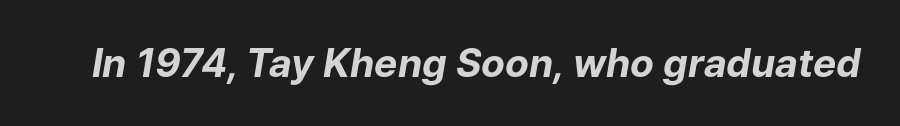
The image shows 39 px bold type, italic (leaning right); set normal letter spacing, not underlined; low stroke contrast and a medium x-height.
